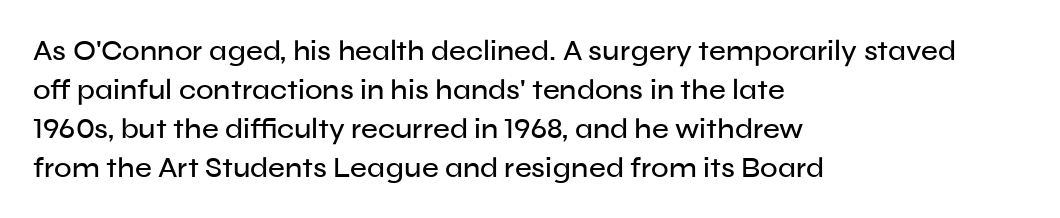
The image shows 29 px sans-serif type, upright; set left-aligned, normal line spacing (1.34x), normal letter spacing, not underlined; low stroke contrast and a medium x-height.
